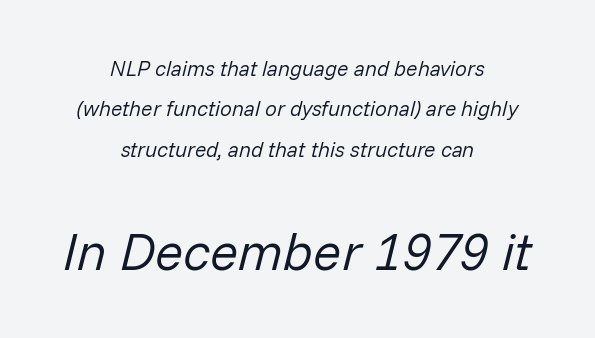
Q: Is the text bold? A: No.
Q: Is the text italic (slanted)? A: Yes, it leans right by about 14 degrees.
Q: Is the text underlined? A: No.
Q: How is the paragraph aligned? A: Centered.
Q: Is the spacing between letters normal or unusually wide? A: Normal.
Q: Is the spacing between lines tight, normal or loose? A: Loose.
Q: Which block of text is set in a larger size, the first (top) or the second (bottom)? A: The second (bottom) one.
Q: Width (condensed, normal, or wide)? A: Normal.
Q: Stroke contrast? A: Low.
Q: x-height? A: Medium.
Q: Monospaced? A: No.
